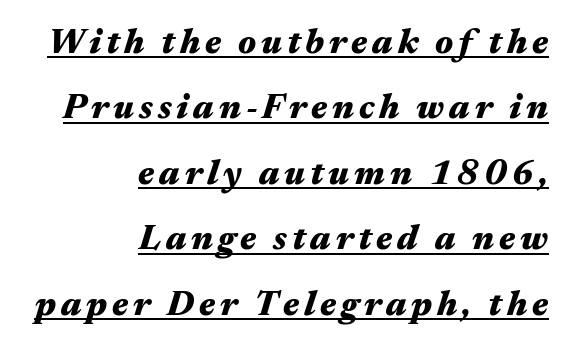
{"italic": "yes", "lean": "right", "slant_degrees": 17, "bold": "yes", "weight": "heavy", "width": "wide", "stroke_contrast": "medium", "x_height": "medium", "monospaced": "no", "underline": "yes", "align": "right", "line_spacing_ratio": 1.87, "glyph_px": 35}
